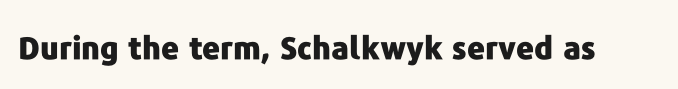
Q: Is the text bold? A: Yes.
Q: Is the text italic (slanted)? A: No, it is upright.
Q: Is the typeface a serif or a sans-serif typeface? A: Sans-serif.
Q: Is the text underlined? A: No.
Q: Is the spacing between letters normal or unusually wide? A: Normal.
Q: Width (condensed, normal, or wide)? A: Normal.
Q: Stroke contrast? A: Low.
Q: x-height? A: Medium.
Q: Monospaced? A: No.
